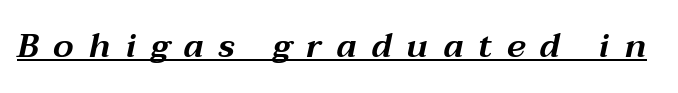
The image shows 34 px wide type, italic (leaning right); set unusually wide letter spacing (+0.43 em), underlined; medium stroke contrast and a medium x-height.
